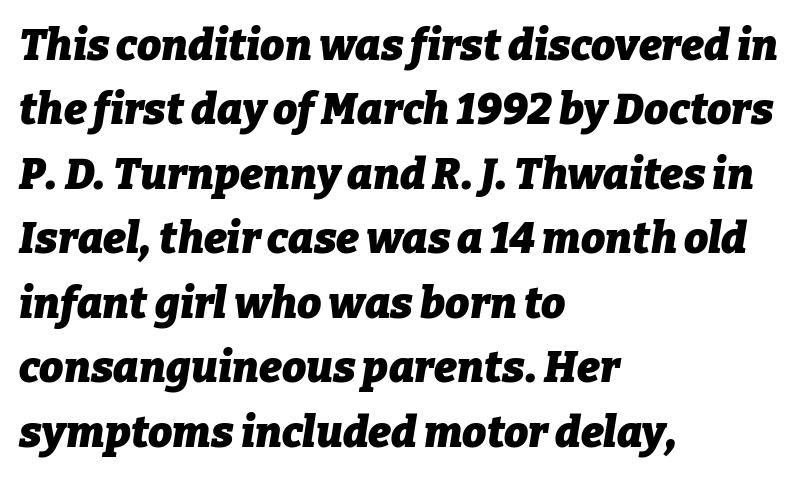
Q: Is the text bold? A: Yes.
Q: Is the text italic (slanted)? A: Yes, it leans right by about 9 degrees.
Q: Is the text underlined? A: No.
Q: How is the paragraph aligned? A: Left-aligned.
Q: Is the spacing between letters normal or unusually wide? A: Normal.
Q: Is the spacing between lines tight, normal or loose? A: Normal.
Q: Width (condensed, normal, or wide)? A: Normal.
Q: Stroke contrast? A: Low.
Q: x-height? A: Medium.
Q: Monospaced? A: No.
